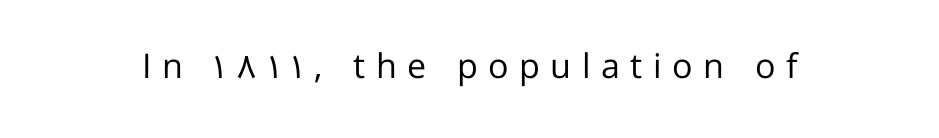
The image shows 34 px regular-weight sans-serif type, upright; set unusually wide letter spacing (+0.31 em), not underlined; low stroke contrast and a medium x-height.
